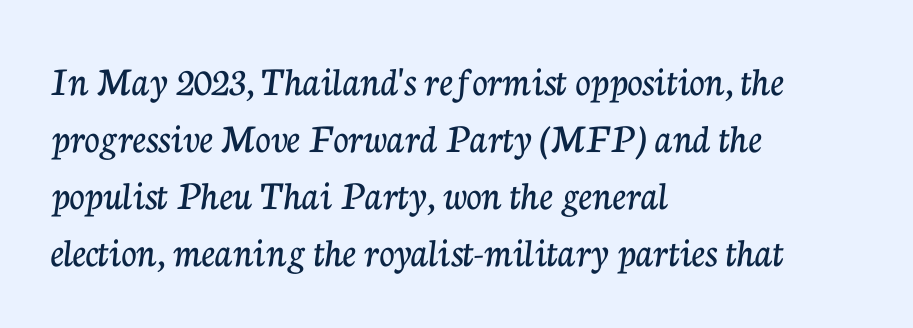
{"serif": "yes", "width": "normal", "stroke_contrast": "low", "x_height": "medium", "monospaced": "no", "underline": "no", "align": "left", "line_spacing": "normal", "line_spacing_ratio": 1.36, "letter_spacing": "normal", "letter_spacing_em": 0.0, "glyph_px": 42}
